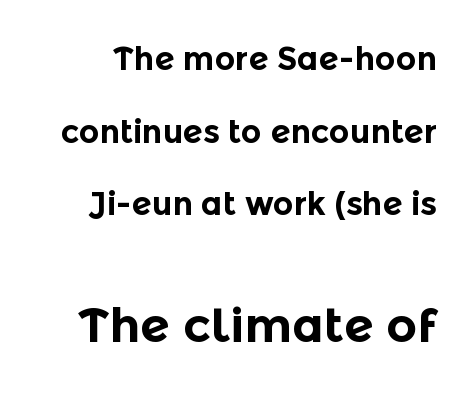
The face used here is proportionally spaced, like ordinary book or web type. Which of the two is more prominent by size? The second, at the bottom. Heavy-handed strokes throughout: this text is bold. Unlike a traditional serif, this face leaves its strokes unadorned. The letters sit at their default tracking, neither squeezed nor spread. The zone under the glyphs is completely vacant.
